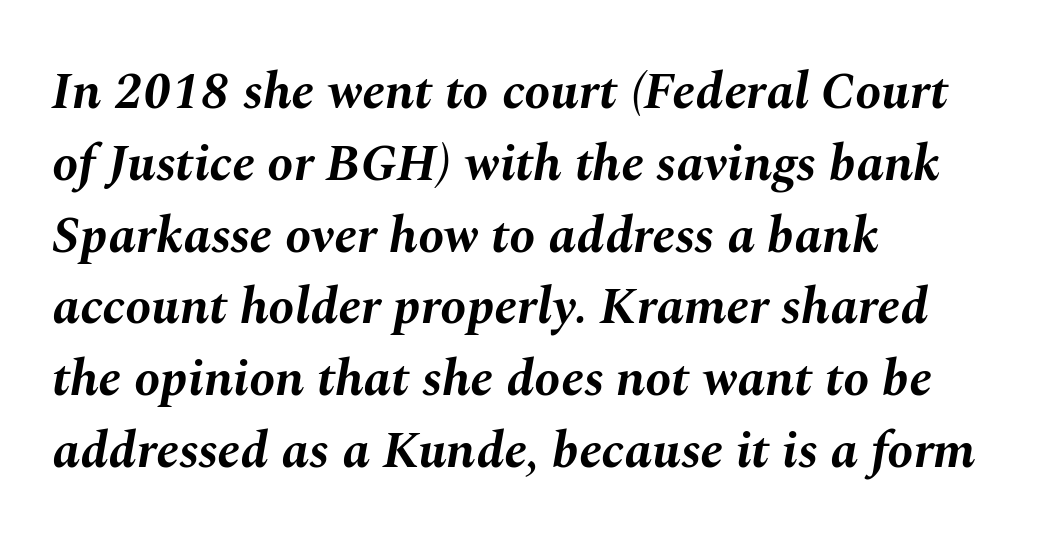
Q: Is the text bold? A: Yes.
Q: Is the text italic (slanted)? A: Yes, it leans right by about 10 degrees.
Q: Is the text underlined? A: No.
Q: How is the paragraph aligned? A: Left-aligned.
Q: Is the spacing between letters normal or unusually wide? A: Normal.
Q: Is the spacing between lines tight, normal or loose? A: Normal.
Q: Width (condensed, normal, or wide)? A: Normal.
Q: Stroke contrast? A: Medium.
Q: x-height? A: Medium.
Q: Monospaced? A: No.
